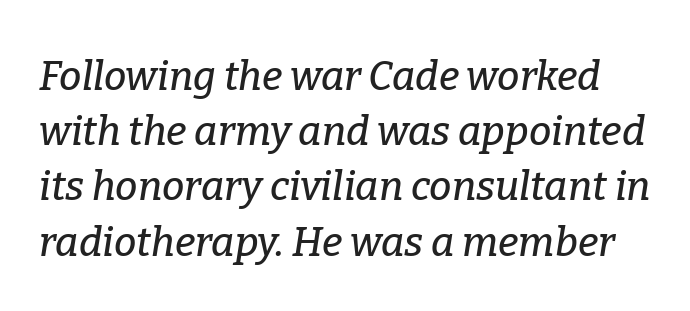
The image shows 40 px serif type, italic (leaning right); set normal line spacing (1.38x), normal letter spacing, not underlined; low stroke contrast and a medium x-height.
